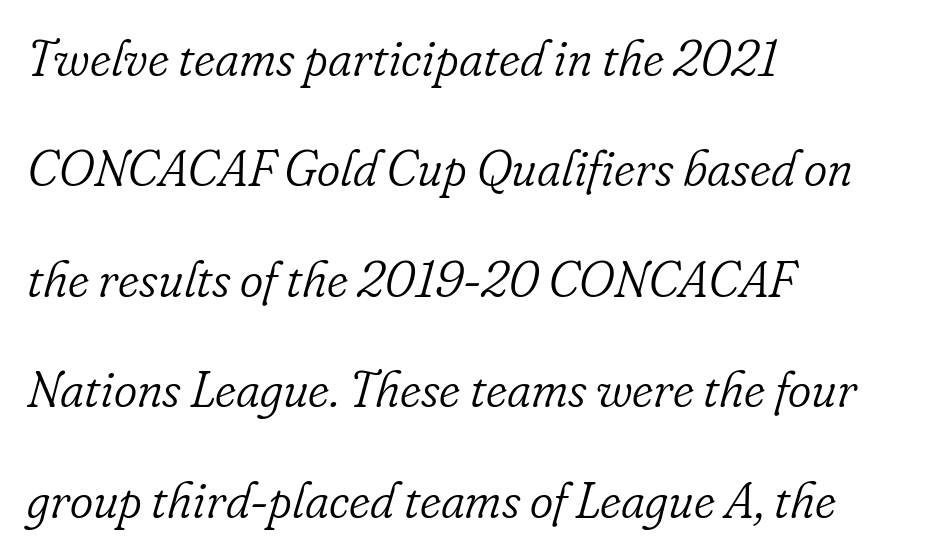
Q: Is the text bold? A: No.
Q: Is the text italic (slanted)? A: Yes, it leans right by about 16 degrees.
Q: Is the typeface a serif or a sans-serif typeface? A: Serif.
Q: Is the text underlined? A: No.
Q: How is the paragraph aligned? A: Left-aligned.
Q: Is the spacing between letters normal or unusually wide? A: Normal.
Q: Is the spacing between lines tight, normal or loose? A: Loose.
Q: Width (condensed, normal, or wide)? A: Normal.
Q: Stroke contrast? A: Low.
Q: x-height? A: Small.
Q: Monospaced? A: No.
